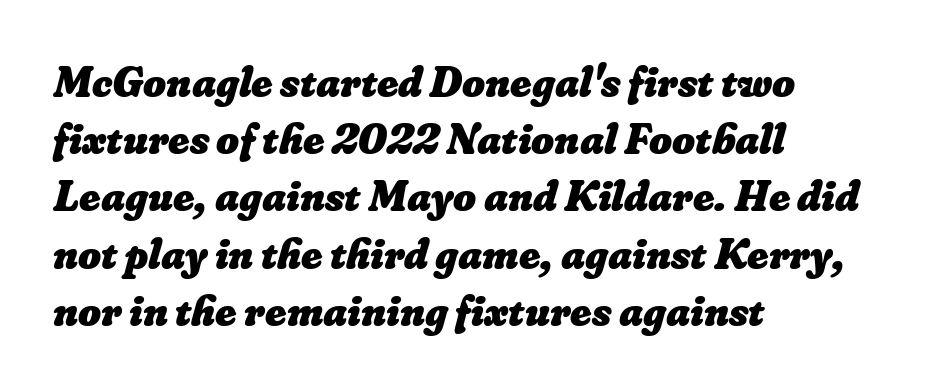
The image shows 44 px heavy type; set left-aligned, normal line spacing (1.3x), normal letter spacing, not underlined; low stroke contrast and a small x-height.
